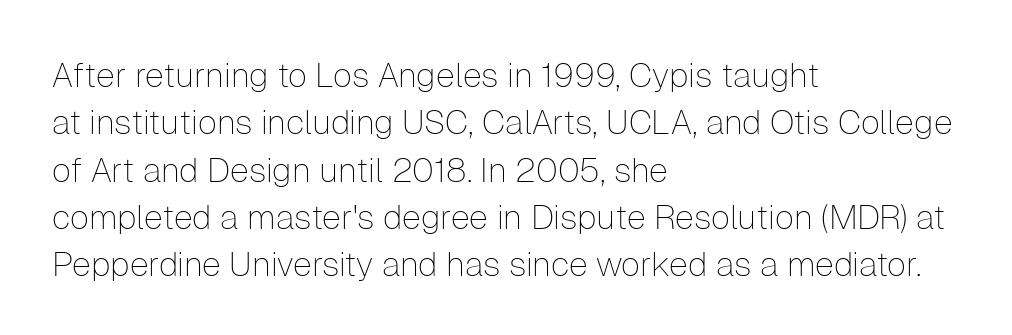
Q: Is the text bold? A: No.
Q: Is the text italic (slanted)? A: No, it is upright.
Q: Is the typeface a serif or a sans-serif typeface? A: Sans-serif.
Q: Is the text underlined? A: No.
Q: How is the paragraph aligned? A: Left-aligned.
Q: Is the spacing between letters normal or unusually wide? A: Normal.
Q: Is the spacing between lines tight, normal or loose? A: Normal.
Q: Width (condensed, normal, or wide)? A: Normal.
Q: Stroke contrast? A: Low.
Q: x-height? A: Medium.
Q: Monospaced? A: No.
